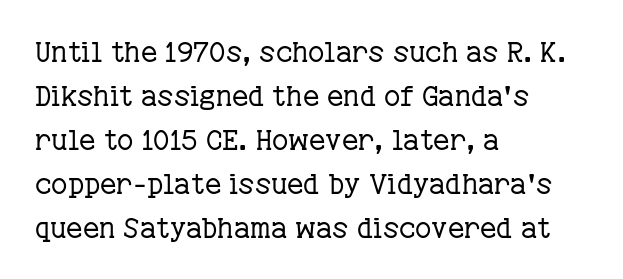
Q: Is the text bold? A: No.
Q: Is the text italic (slanted)? A: No, it is upright.
Q: Is the typeface a serif or a sans-serif typeface? A: Serif.
Q: Is the text underlined? A: No.
Q: How is the paragraph aligned? A: Left-aligned.
Q: Is the spacing between letters normal or unusually wide? A: Normal.
Q: Is the spacing between lines tight, normal or loose? A: Normal.
Q: Width (condensed, normal, or wide)? A: Normal.
Q: Stroke contrast? A: Low.
Q: x-height? A: Medium.
Q: Monospaced? A: No.
